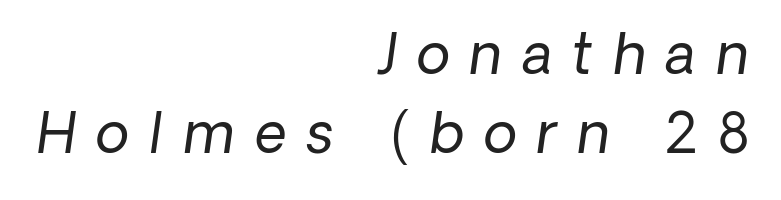
Q: Is the text bold? A: No.
Q: Is the text italic (slanted)? A: Yes, it leans right by about 8 degrees.
Q: Is the text underlined? A: No.
Q: How is the paragraph aligned? A: Right-aligned.
Q: Is the spacing between letters normal or unusually wide? A: Unusually wide.
Q: Is the spacing between lines tight, normal or loose? A: Normal.
Q: Width (condensed, normal, or wide)? A: Normal.
Q: Stroke contrast? A: Low.
Q: x-height? A: Medium.
Q: Monospaced? A: No.
